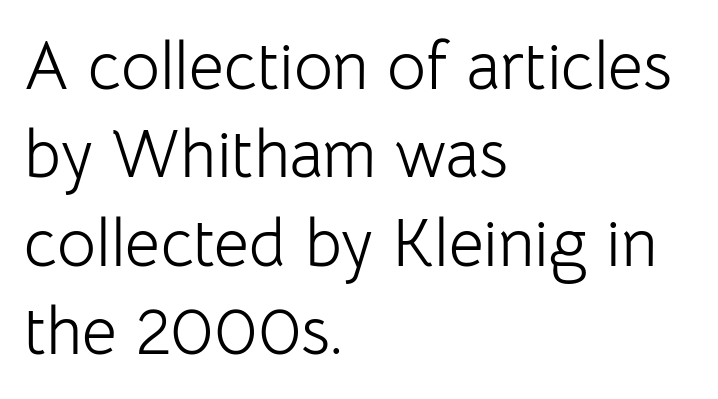
The image shows 67 px light sans-serif type, upright; set left-aligned, normal line spacing (1.32x), normal letter spacing, not underlined; low stroke contrast and a medium x-height.
